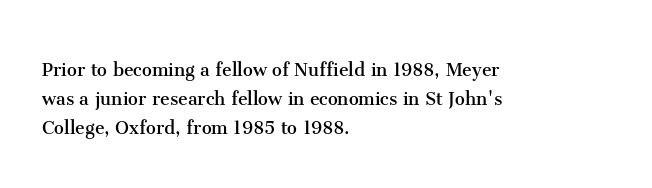
The image shows 22 px text type, upright; set left-aligned, normal line spacing (1.31x), normal letter spacing, not underlined.
